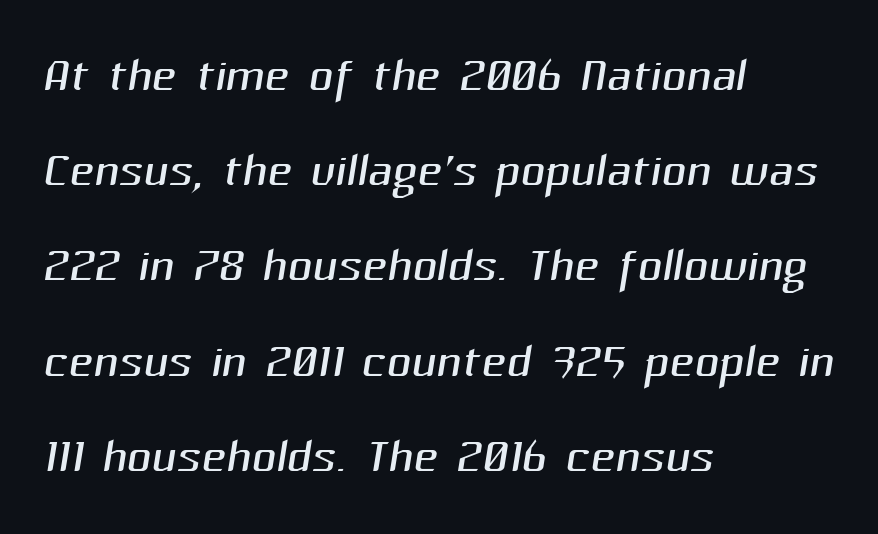
{"serif": "no", "bold": "no", "weight": "light", "width": "normal", "stroke_contrast": "medium", "x_height": "medium", "monospaced": "no", "underline": "no", "align": "left", "line_spacing": "normal", "line_spacing_ratio": 1.4, "letter_spacing": "normal", "letter_spacing_em": 0.0, "glyph_px": 68}
